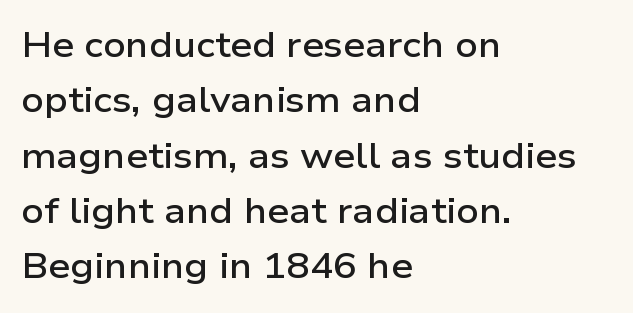
{"serif": "no", "italic": "no", "bold": "semi", "weight": "semibold", "width": "wide", "stroke_contrast": "low", "x_height": "medium", "monospaced": "no", "underline": "no", "align": "left", "line_spacing": "normal", "line_spacing_ratio": 1.58, "letter_spacing": "normal", "letter_spacing_em": 0.0, "glyph_px": 35}
